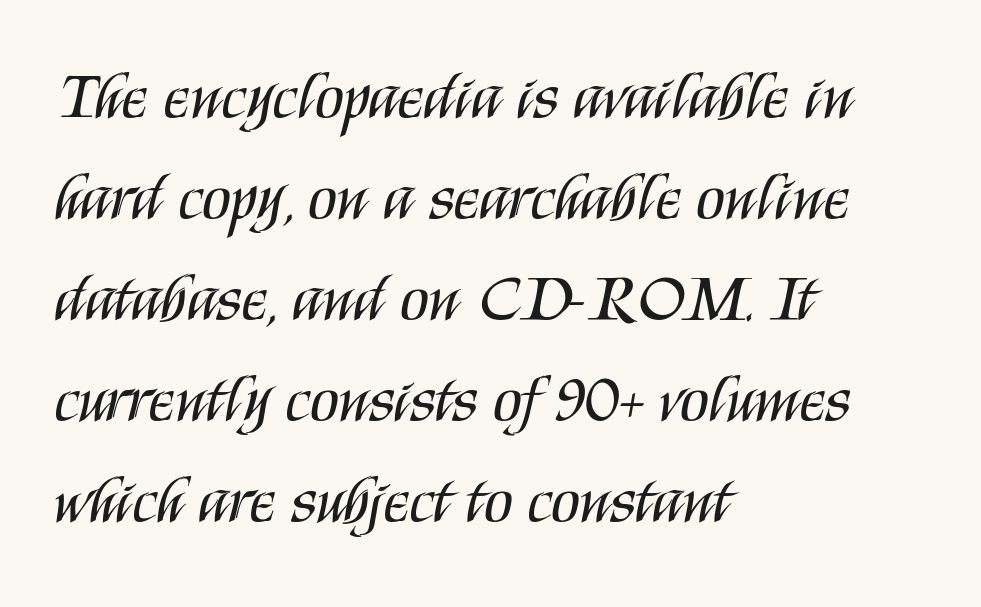
Q: Is the text bold? A: No.
Q: Is the text italic (slanted)? A: Yes.
Q: Is the typeface a serif or a sans-serif typeface? A: Sans-serif.
Q: Is the text underlined? A: No.
Q: How is the paragraph aligned? A: Left-aligned.
Q: Is the spacing between letters normal or unusually wide? A: Normal.
Q: Is the spacing between lines tight, normal or loose? A: Normal.
Q: Width (condensed, normal, or wide)? A: Condensed.
Q: Stroke contrast? A: Medium.
Q: x-height? A: Large.
Q: Monospaced? A: No.
